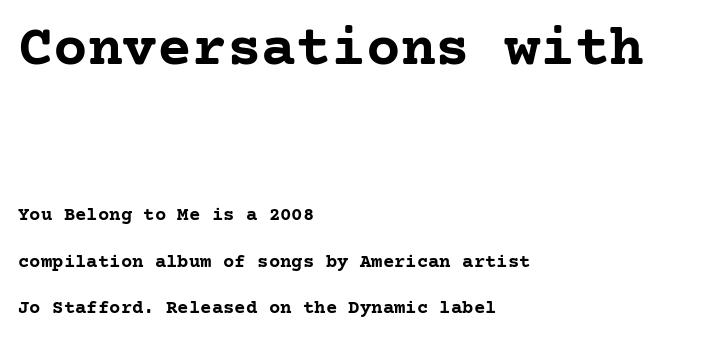
{"serif": "yes", "italic": "no", "bold": "yes", "weight": "semibold", "width": "normal", "stroke_contrast": "low", "x_height": "medium", "underline": "no", "align": "left", "line_spacing": "loose", "line_spacing_ratio": 2.43, "letter_spacing": "normal", "letter_spacing_em": 0.0, "larger_block": "first", "size_ratio": 3.05, "glyph_px": 58}
